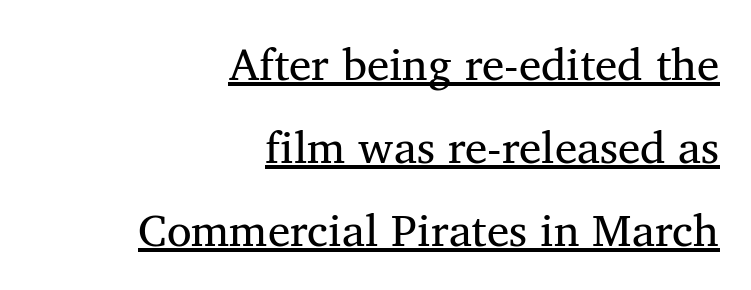
{"serif": "yes", "italic": "no", "bold": "no", "weight": "regular", "width": "normal", "stroke_contrast": "medium", "x_height": "medium", "monospaced": "no", "underline": "yes", "align": "right", "line_spacing_ratio": 1.84, "letter_spacing": "normal", "letter_spacing_em": 0.0, "glyph_px": 45}
